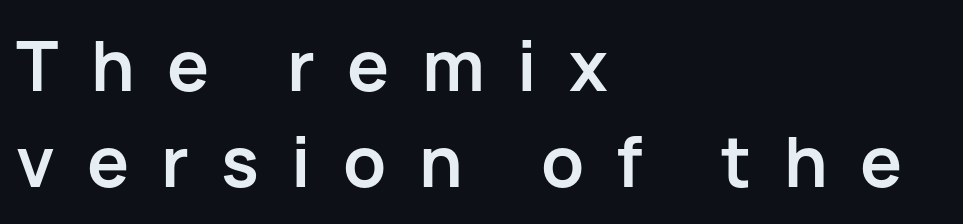
{"serif": "no", "italic": "no", "bold": "yes", "weight": "semibold", "width": "normal", "stroke_contrast": "low", "x_height": "medium", "monospaced": "no", "underline": "no", "align": "left", "line_spacing": "normal", "line_spacing_ratio": 1.37, "letter_spacing": "wide", "letter_spacing_em": 0.46, "glyph_px": 70}
